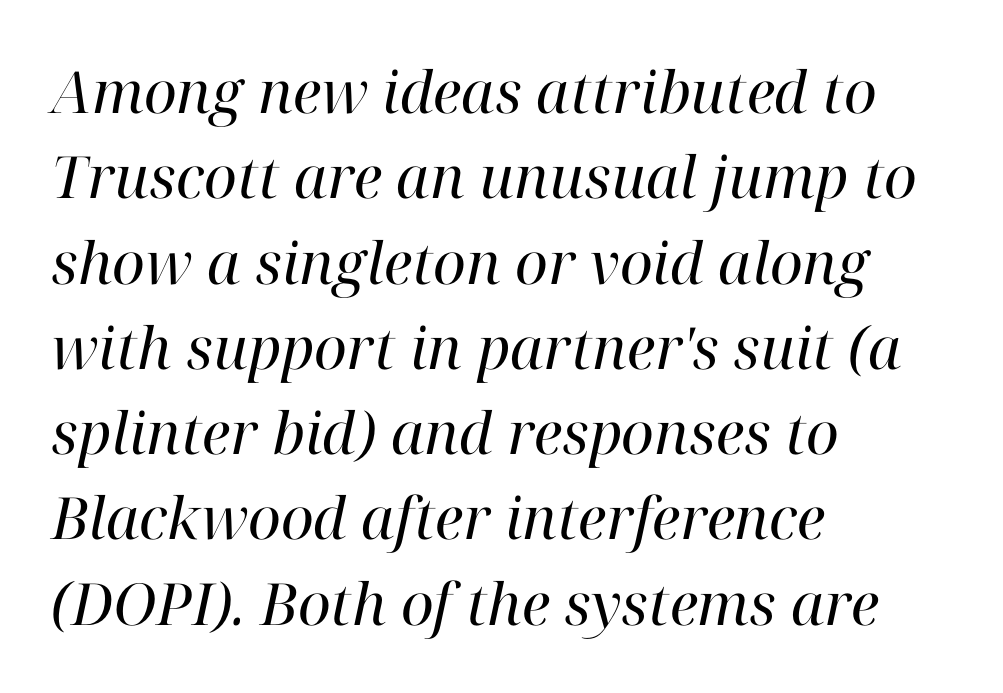
{"serif": "yes", "italic": "yes", "lean": "right", "slant_degrees": 12, "bold": "no", "weight": "regular", "width": "normal", "stroke_contrast": "high", "x_height": "medium", "monospaced": "no", "underline": "no", "align": "left", "line_spacing": "normal", "line_spacing_ratio": 1.47, "letter_spacing": "normal", "letter_spacing_em": 0.0, "glyph_px": 58}
